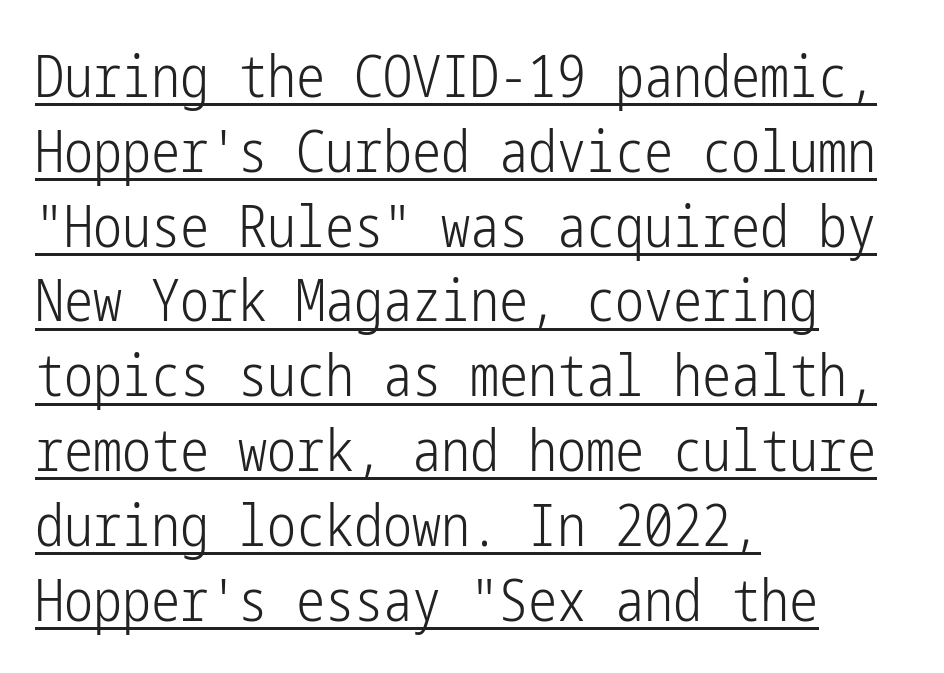
The image shows 58 px light, condensed sans-serif type, upright; set left-aligned, normal line spacing (1.29x), normal letter spacing, underlined; low stroke contrast and a medium x-height.
